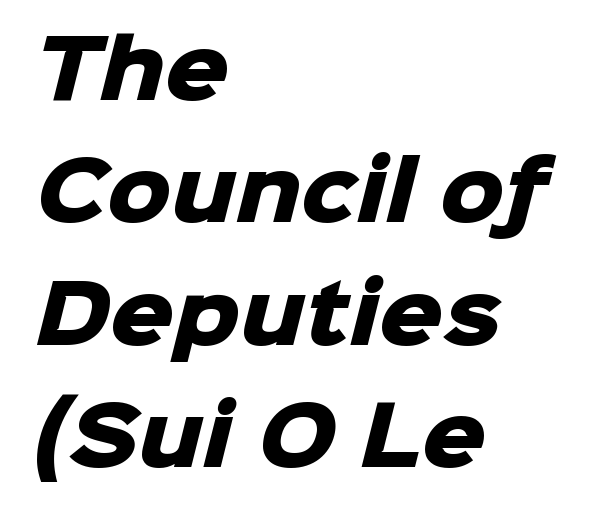
Q: Is the text bold? A: Yes.
Q: Is the typeface a serif or a sans-serif typeface? A: Sans-serif.
Q: Is the text underlined? A: No.
Q: How is the paragraph aligned? A: Left-aligned.
Q: Is the spacing between letters normal or unusually wide? A: Normal.
Q: Is the spacing between lines tight, normal or loose? A: Normal.
Q: Width (condensed, normal, or wide)? A: Normal.
Q: Stroke contrast? A: Low.
Q: x-height? A: Medium.
Q: Monospaced? A: No.
